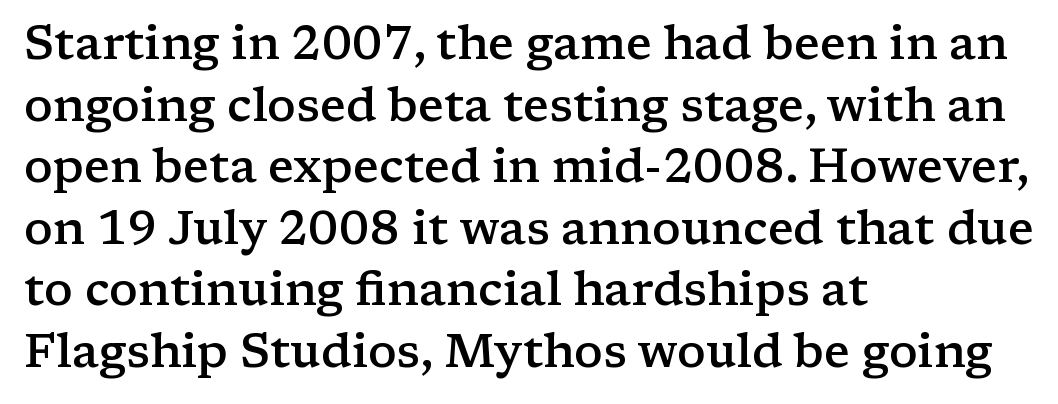
Does the copy run flush right? No — it runs flush left. Type without underlining. Every stem runs plumb, perpendicular to the baseline. Is this a sans? No — the strokes have serifs. How heavy is the stroke? Medium-heavy — a semibold, shy of bold. Each letter keeps its own natural width here, so spacing adapts to shape.
